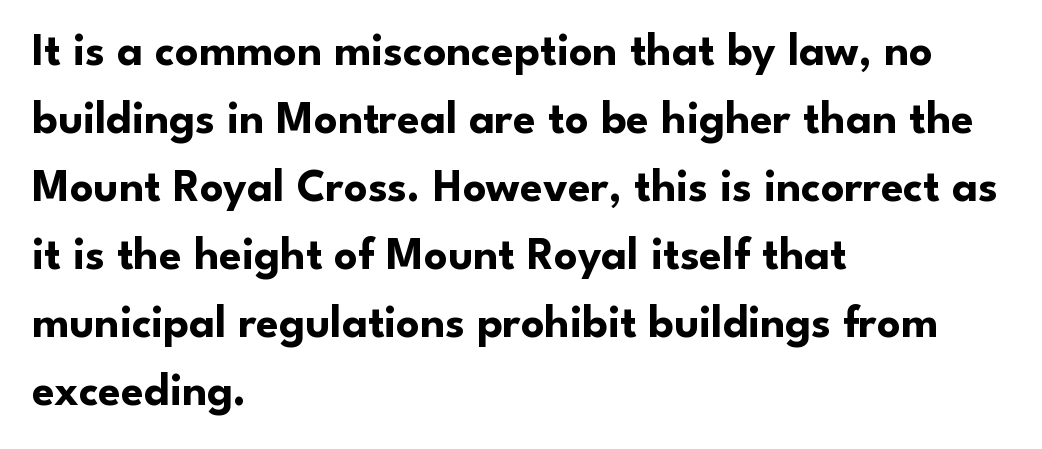
The image shows 46 px bold sans-serif type, upright; set left-aligned, normal line spacing (1.48x), normal letter spacing, not underlined; low stroke contrast and a small x-height.
